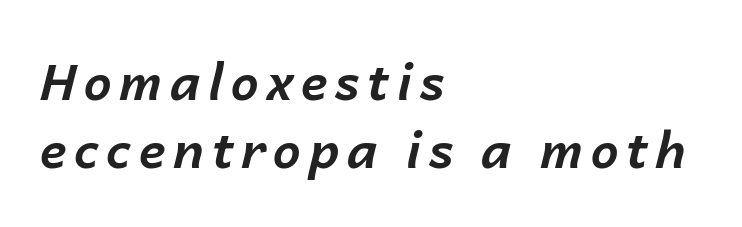
{"italic": "yes", "lean": "right", "slant_degrees": 14, "bold": "yes", "weight": "bold", "width": "normal", "stroke_contrast": "low", "x_height": "medium", "monospaced": "no", "underline": "no", "align": "left", "line_spacing": "normal", "line_spacing_ratio": 1.37, "glyph_px": 50}
